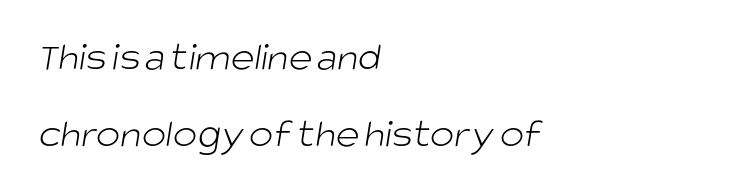
The image shows 41 px light sans-serif type; set left-aligned, line spacing 1.87x, normal letter spacing, not underlined; low stroke contrast and a large x-height.
